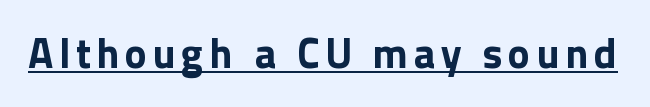
The image shows 42 px bold sans-serif type, upright; set underlined; a medium x-height.
